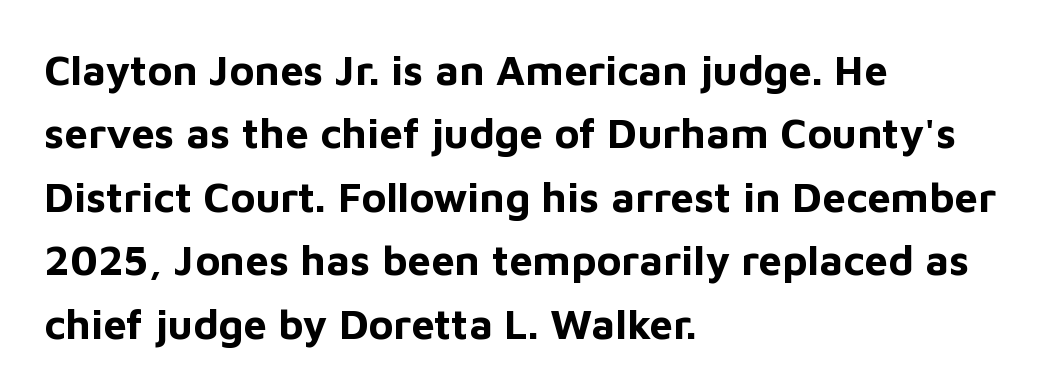
{"serif": "no", "italic": "no", "bold": "yes", "weight": "bold", "width": "normal", "stroke_contrast": "low", "x_height": "medium", "monospaced": "no", "underline": "no", "align": "left", "line_spacing": "normal", "line_spacing_ratio": 1.51, "letter_spacing": "normal", "letter_spacing_em": 0.0, "glyph_px": 42}
